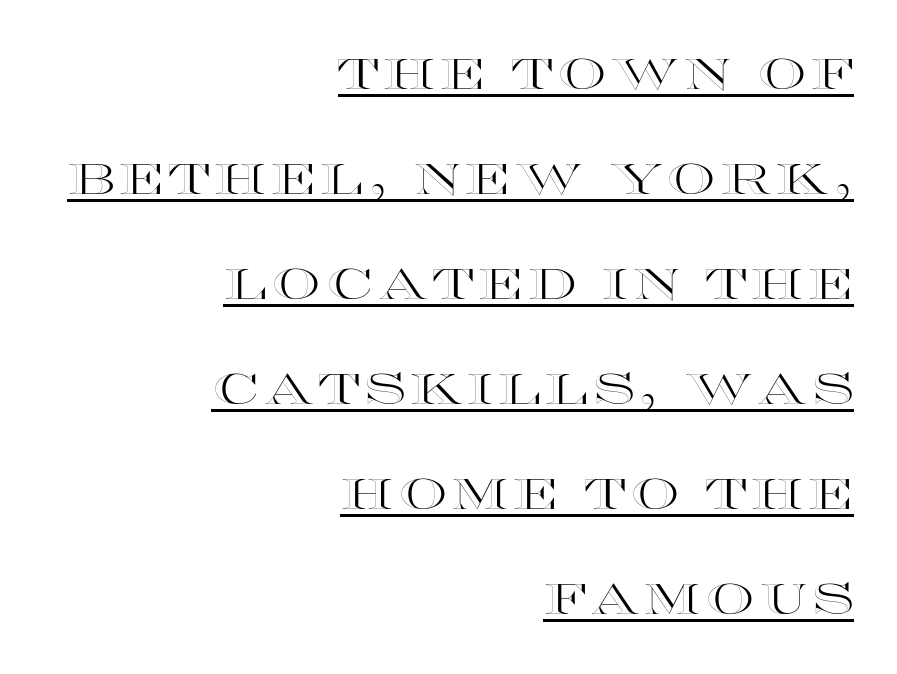
Q: Is the text italic (slanted)? A: No, it is upright.
Q: Is the text underlined? A: Yes.
Q: How is the paragraph aligned? A: Right-aligned.
Q: Is the spacing between lines tight, normal or loose? A: Loose.
Q: Width (condensed, normal, or wide)? A: Wide.
Q: x-height? A: Large.
Q: Monospaced? A: No.
